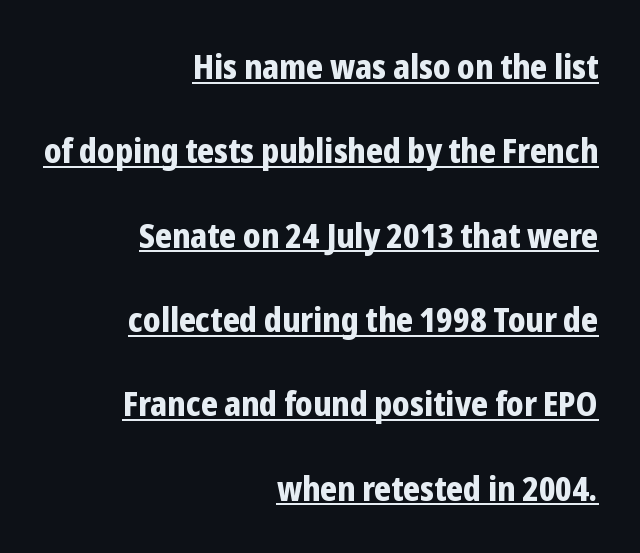
Q: Is the text bold? A: Yes.
Q: Is the text italic (slanted)? A: No, it is upright.
Q: Is the typeface a serif or a sans-serif typeface? A: Sans-serif.
Q: Is the text underlined? A: Yes.
Q: How is the paragraph aligned? A: Right-aligned.
Q: Is the spacing between letters normal or unusually wide? A: Normal.
Q: Is the spacing between lines tight, normal or loose? A: Loose.
Q: Width (condensed, normal, or wide)? A: Condensed.
Q: Stroke contrast? A: Low.
Q: x-height? A: Medium.
Q: Monospaced? A: No.
